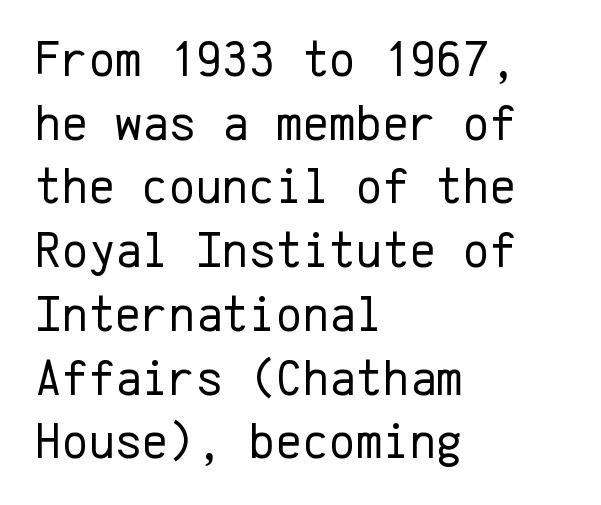
How are the letters spaced? Ordinarily, with no added tracking. These lines were composed using upright roman letters. Stems and bowls with no extra thickness — not bold. A student would call this left alignment; a typographer would say flush left, rag right. Reading down the column, the eye jumps a familiar distance to each next line. Glance below the letters and you will spot only blank space.
